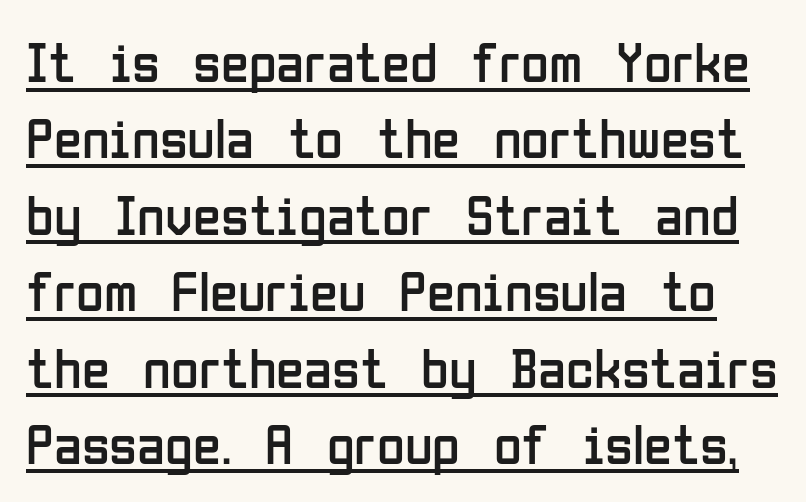
The image shows 57 px regular-weight, condensed sans-serif type, upright; set normal line spacing (1.34x), normal letter spacing, underlined; low stroke contrast and a medium x-height.
